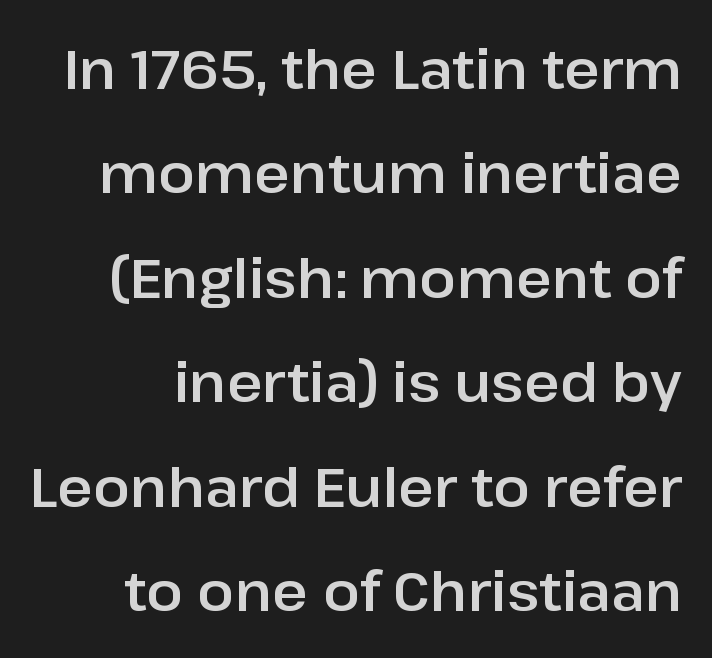
The image shows 55 px sans-serif type, upright; set loose line spacing (1.9x), normal letter spacing, not underlined; low stroke contrast and a medium x-height.
